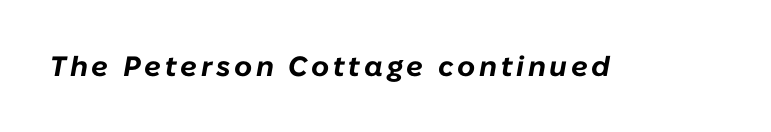
{"italic": "yes", "lean": "right", "slant_degrees": 10, "bold": "yes", "weight": "bold", "width": "normal", "stroke_contrast": "low", "x_height": "medium", "monospaced": "no", "underline": "no", "glyph_px": 28}
